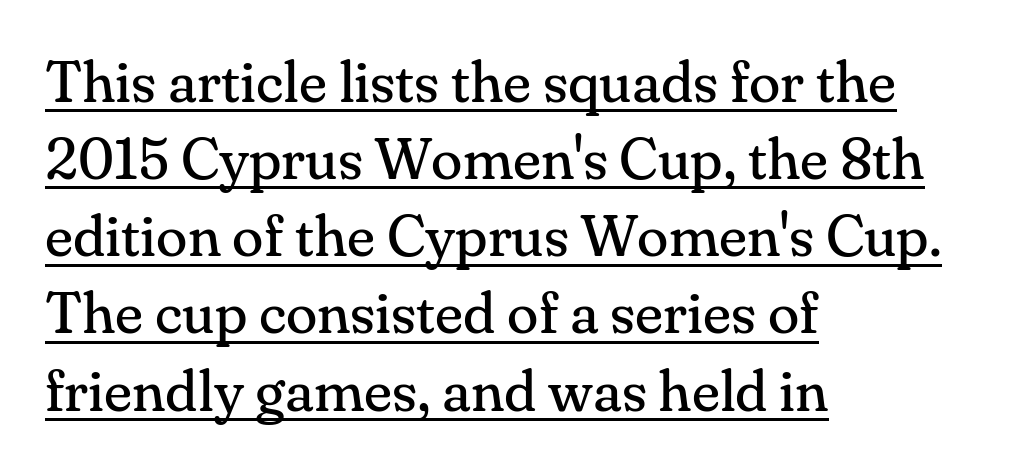
The image shows 58 px regular-weight serif type, upright; set left-aligned, normal line spacing (1.33x), normal letter spacing, underlined; medium stroke contrast and a small x-height.
